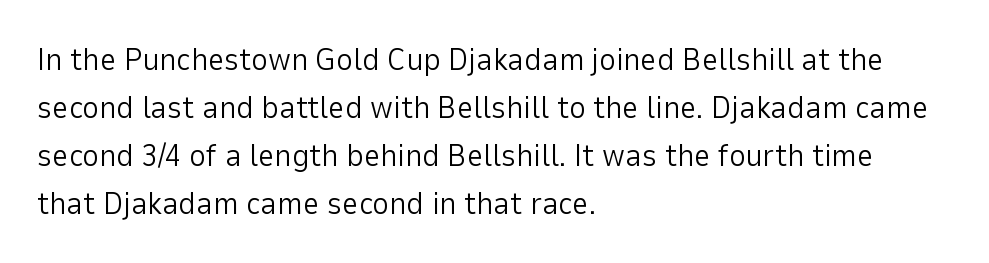
{"serif": "no", "italic": "no", "bold": "no", "weight": "light", "width": "normal", "stroke_contrast": "low", "x_height": "medium", "monospaced": "no", "underline": "no", "align": "left", "line_spacing": "normal", "line_spacing_ratio": 1.5, "letter_spacing": "normal", "letter_spacing_em": 0.0, "glyph_px": 32}
